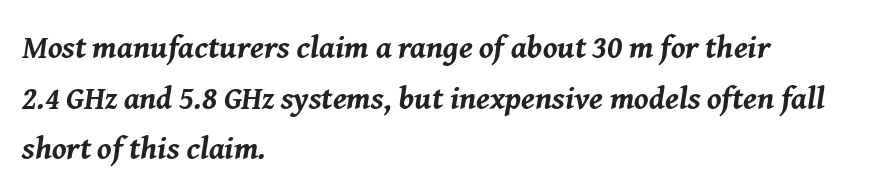
The image shows 32 px bold type, italic (leaning right); set left-aligned, normal line spacing (1.58x), normal letter spacing, not underlined; medium stroke contrast and a medium x-height.
